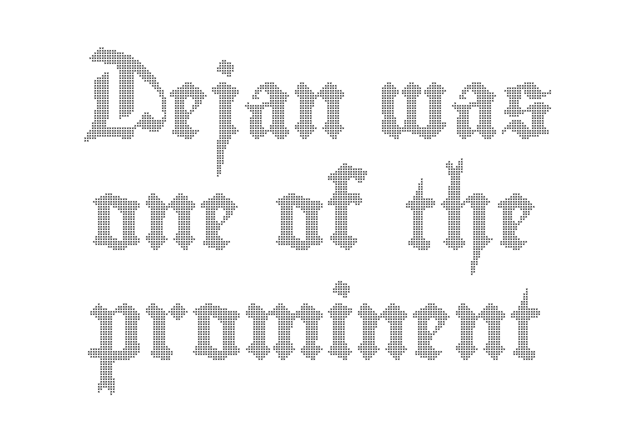
The image shows 70 px condensed type, upright; set centered, normal line spacing (1.58x), normal letter spacing, not underlined; a small x-height.
